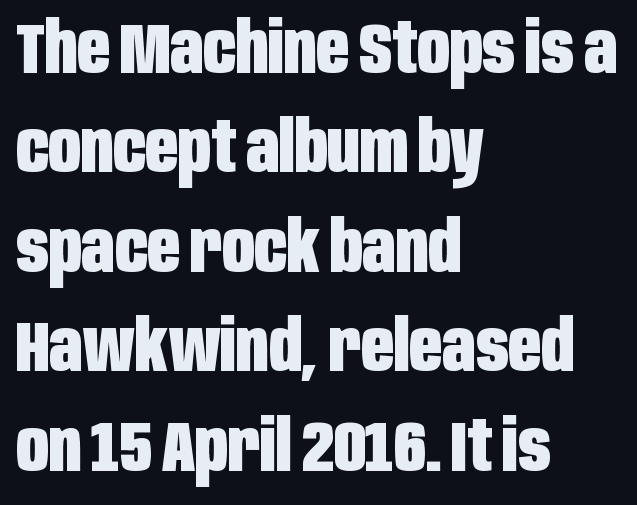
The image shows 71 px heavy, condensed sans-serif type, upright; set left-aligned, normal line spacing (1.4x), normal letter spacing, not underlined; low stroke contrast and a large x-height.
